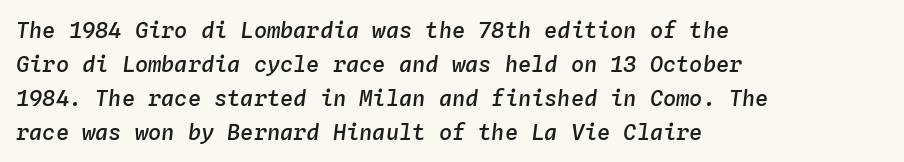
{"italic": "yes", "lean": "right", "slant_degrees": 4, "bold": "semi", "underline": "no", "align": "left", "line_spacing": "normal", "line_spacing_ratio": 1.54, "letter_spacing": "normal", "letter_spacing_em": 0.0, "glyph_px": 22}
